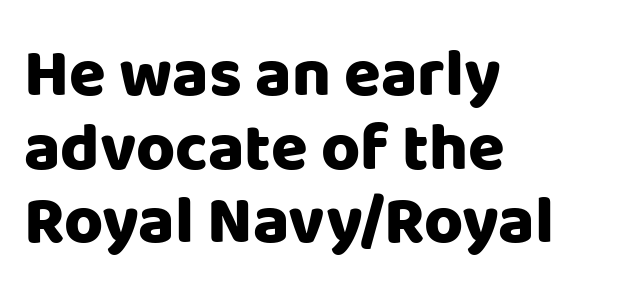
The passage shown is typed in a proportional face where columns would drift. Are there feet on the stems? There aren't — it's a sans. Italic: no, the glyphs are upright roman. There is no visible air inserted between adjacent glyphs. Left-aligned paragraph, ragged on the right. Emphasis by weight is at full strength: bold.
